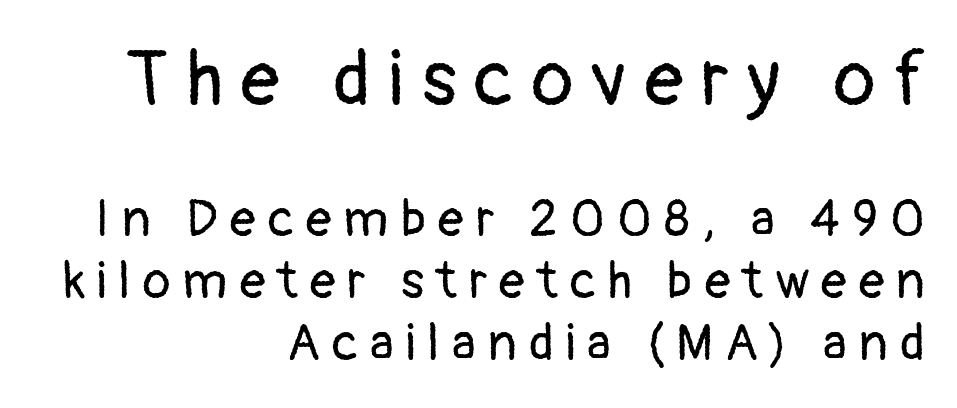
The image shows 77 px regular-weight sans-serif type, upright; set right-aligned, line spacing 1.22x, unusually wide letter spacing (+0.24 em), not underlined; the first (top) block is 1.51x larger; low stroke contrast and a medium x-height.
